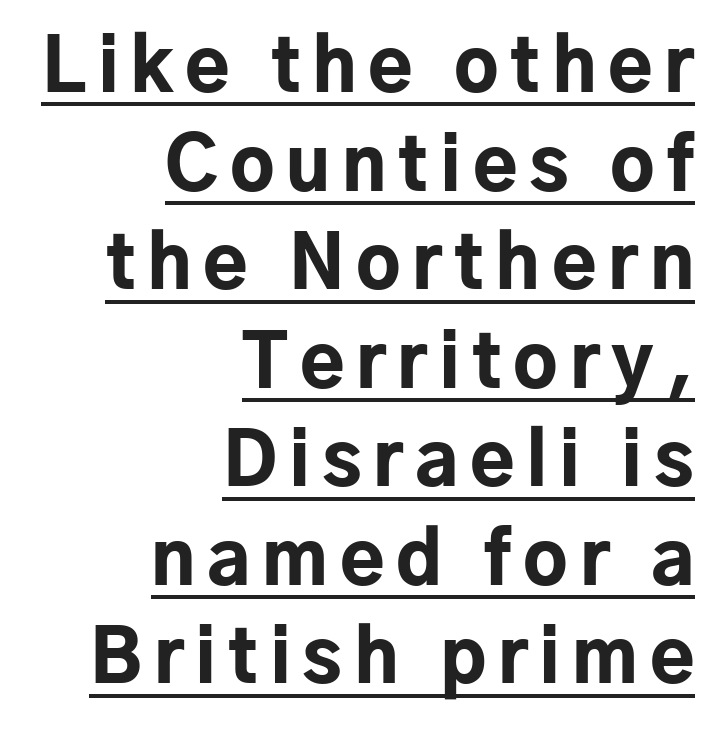
{"serif": "no", "italic": "no", "bold": "yes", "weight": "bold", "width": "normal", "stroke_contrast": "low", "x_height": "medium", "monospaced": "no", "underline": "yes", "align": "right", "line_spacing": "normal", "line_spacing_ratio": 1.35, "glyph_px": 73}
